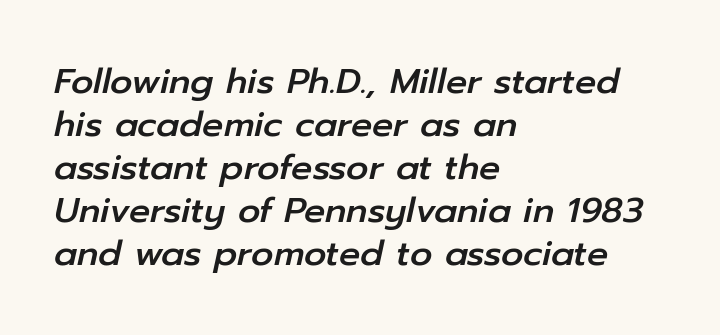
You could not count columns in this text — the font is proportionally spaced. This sample uses an oblique cut, with every glyph tilted off the vertical. Default kerning and tracking; the words read as compact shapes. A clean baseline with only descenders dipping below it. Is the block centered? No — it sits flush against the left margin.
